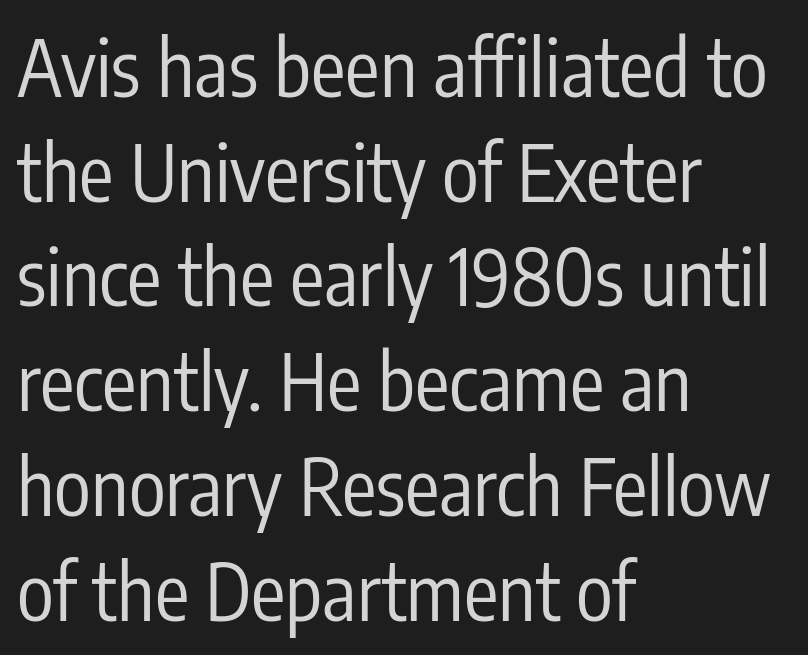
{"serif": "no", "italic": "no", "bold": "no", "weight": "regular", "width": "condensed", "stroke_contrast": "low", "x_height": "medium", "monospaced": "no", "underline": "no", "align": "left", "line_spacing": "normal", "line_spacing_ratio": 1.36, "letter_spacing": "normal", "letter_spacing_em": 0.0, "glyph_px": 77}
